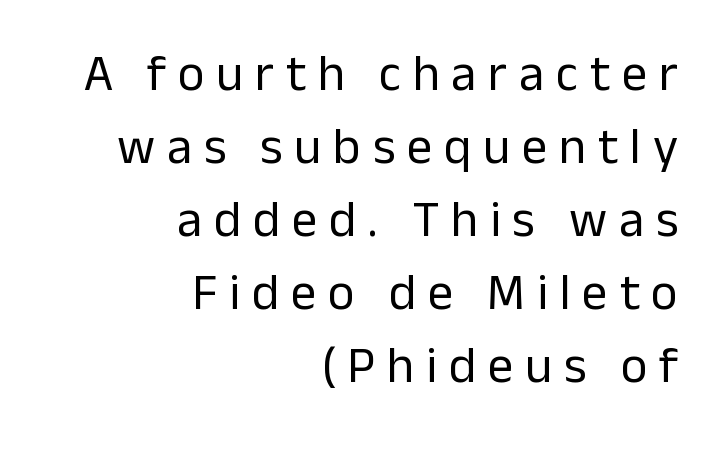
Q: Is the text bold? A: No.
Q: Is the text italic (slanted)? A: No, it is upright.
Q: Is the typeface a serif or a sans-serif typeface? A: Sans-serif.
Q: Is the text underlined? A: No.
Q: How is the paragraph aligned? A: Right-aligned.
Q: Is the spacing between letters normal or unusually wide? A: Unusually wide.
Q: Is the spacing between lines tight, normal or loose? A: Normal.
Q: Width (condensed, normal, or wide)? A: Normal.
Q: Stroke contrast? A: Low.
Q: x-height? A: Medium.
Q: Monospaced? A: No.
